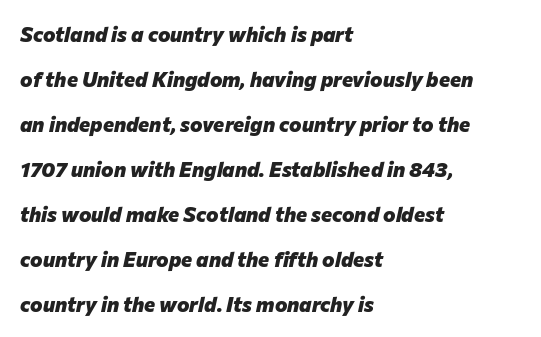
{"italic": "yes", "lean": "right", "slant_degrees": 12, "bold": "yes", "underline": "no", "align": "left", "line_spacing": "loose", "line_spacing_ratio": 2.14, "letter_spacing": "normal", "letter_spacing_em": 0.0, "glyph_px": 21}
